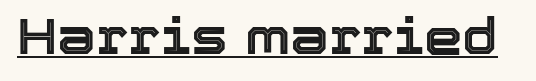
Q: Is the text italic (slanted)? A: No, it is upright.
Q: Is the text underlined? A: Yes.
Q: Is the spacing between letters normal or unusually wide? A: Normal.
Q: Width (condensed, normal, or wide)? A: Normal.
Q: x-height? A: Medium.
Q: Monospaced? A: No.
